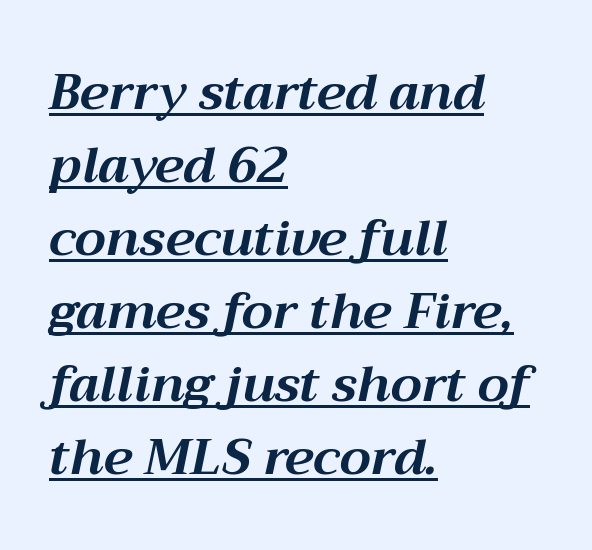
These lines sit exactly where default settings would place them. Varying glyph widths throughout — classic text-font behaviour. Default kerning and tracking; the words read as compact shapes. This sample carries an underscore along the baseline area. Set as a true bold cut, around the 700 mark.
